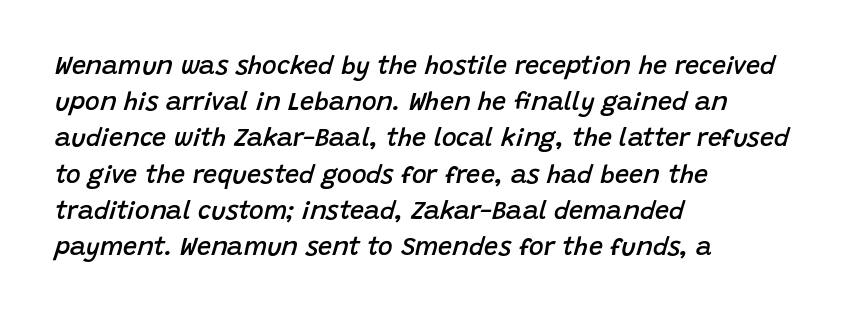
The image shows 25 px text type, italic (leaning right); set left-aligned, normal line spacing (1.45x), normal letter spacing, not underlined.
